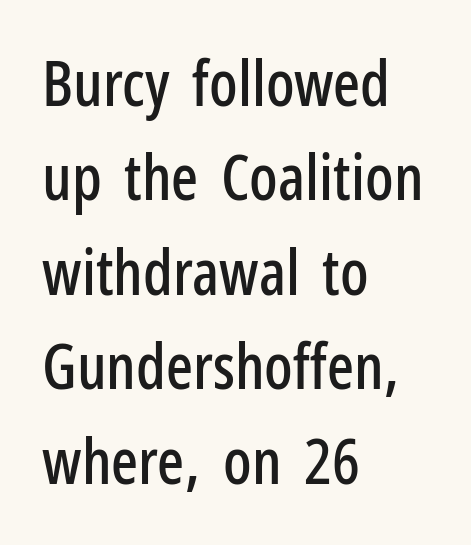
Observe the ordinary spacing: letters are neighbours, not strangers. Check under the words: just untouched page. The ragged edge is on the right, which tells us the setting is flush left. The specimen reads as upright at a glance.
